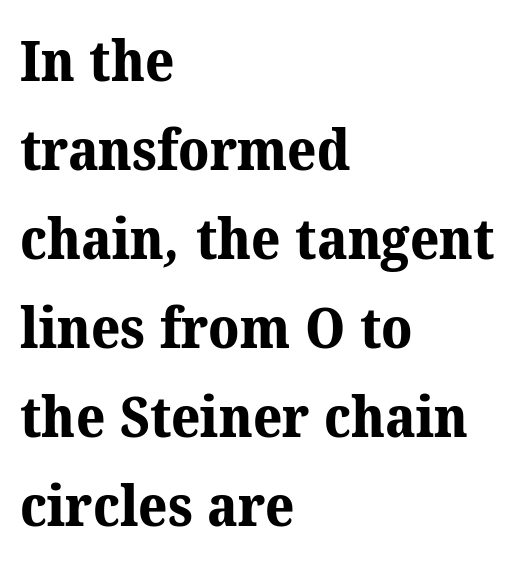
Looks like regular typesetting: each glyph gets only the width it needs. A bare baseline throughout the passage. Each new line begins a customary step beneath the previous one. The typesetter chose a ragged-right arrangement here.
